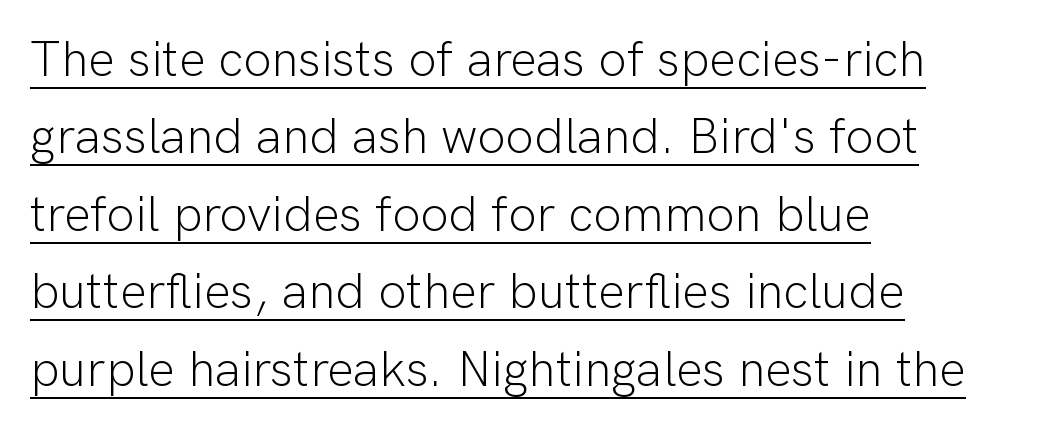
The image shows 50 px light sans-serif type, upright; set left-aligned, normal line spacing (1.55x), normal letter spacing, underlined; low stroke contrast and a medium x-height.
